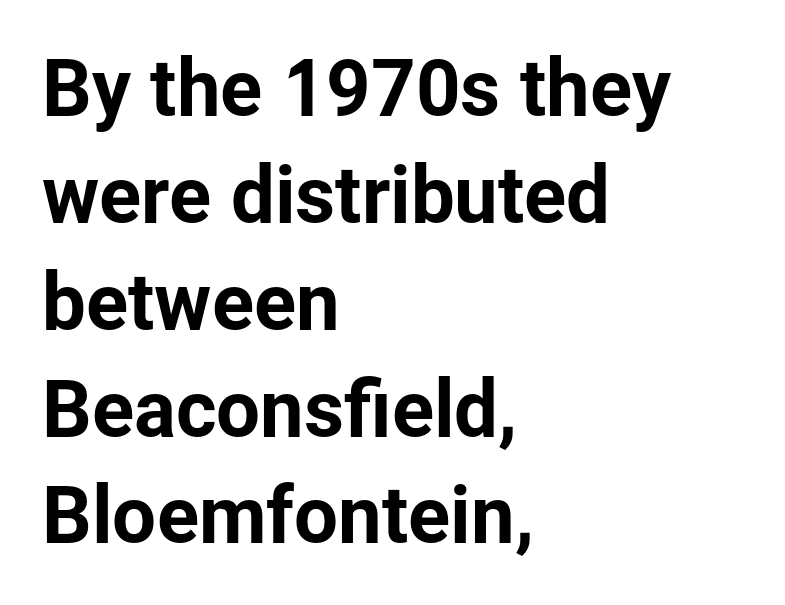
Regular leading. Does the type have serifs? No, each stem ends abruptly. Short note: letters normally spaced. Looks like regular typesetting: each glyph gets only the width it needs.
